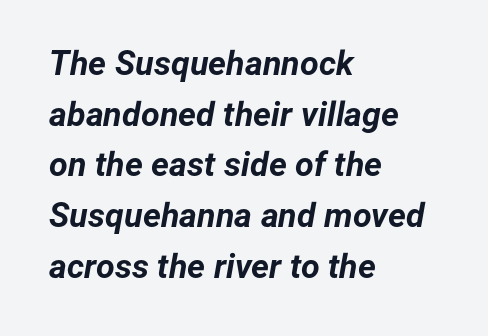
The typography opts for an oblique posture over an upright one. Visually the block forms a straight wall on the left and a jagged coastline on the right. Chunky letters — that's bold for sure. Students, note that the glyphs here touch the page at normal intervals.
